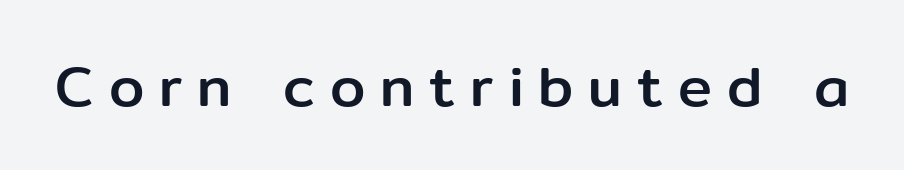
Spacing verdict: proportional, widths tailored to each character. The type is letterspaced generously, with wide tracking. A bare baseline throughout the passage. Italic? Not at all — the glyphs are vertical. Each letter's strokes conclude bluntly, with no projecting serifs.
